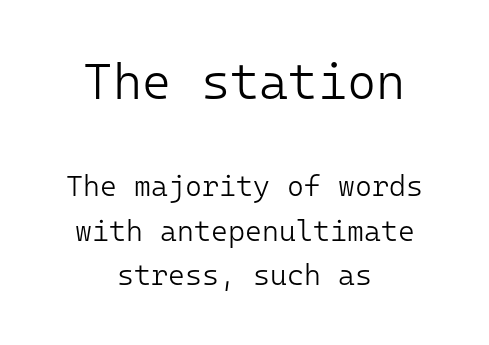
The image shows 50 px light sans-serif type, upright, monospaced; set centered, normal line spacing (1.54x), normal letter spacing, not underlined; the first (top) block is 1.72x larger; low stroke contrast and a medium x-height.
